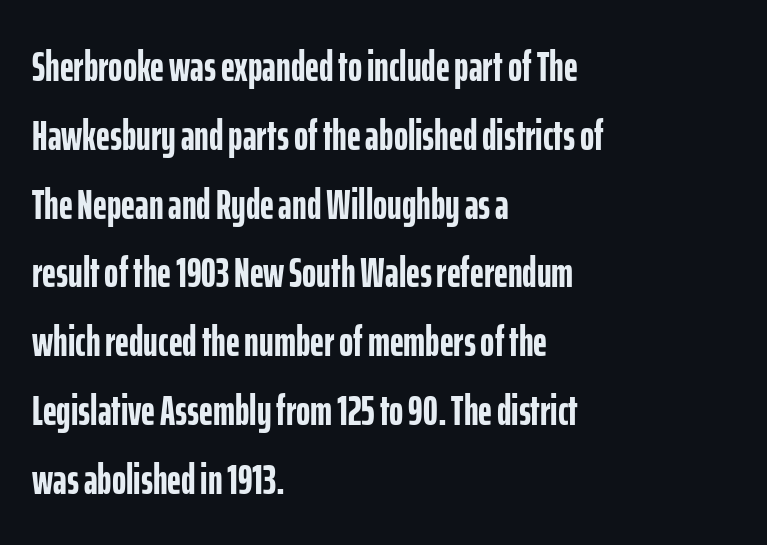
Q: Is the text bold? A: Yes.
Q: Is the text italic (slanted)? A: No, it is upright.
Q: Is the typeface a serif or a sans-serif typeface? A: Sans-serif.
Q: Is the text underlined? A: No.
Q: How is the paragraph aligned? A: Left-aligned.
Q: Is the spacing between letters normal or unusually wide? A: Normal.
Q: Is the spacing between lines tight, normal or loose? A: Normal.
Q: Width (condensed, normal, or wide)? A: Condensed.
Q: Stroke contrast? A: Low.
Q: x-height? A: Medium.
Q: Monospaced? A: No.
